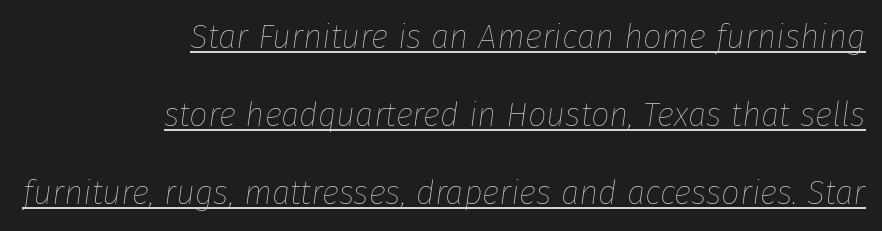
Q: Is the text bold? A: No.
Q: Is the text italic (slanted)? A: Yes, it leans right by about 8 degrees.
Q: Is the text underlined? A: Yes.
Q: How is the paragraph aligned? A: Right-aligned.
Q: Is the spacing between letters normal or unusually wide? A: Normal.
Q: Is the spacing between lines tight, normal or loose? A: Loose.
Q: Width (condensed, normal, or wide)? A: Normal.
Q: Stroke contrast? A: Low.
Q: x-height? A: Medium.
Q: Monospaced? A: No.
